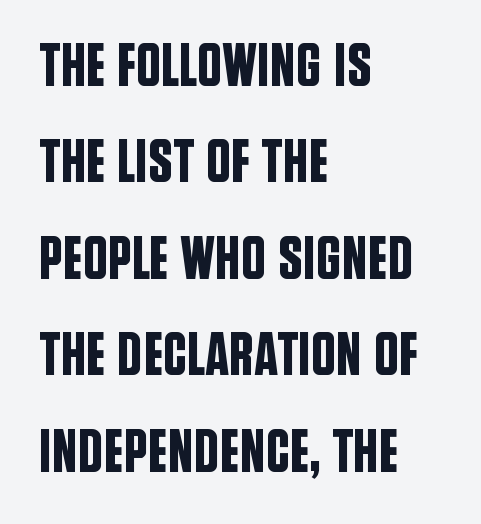
Is there much room between lines? A standard amount, neither cramped nor airy. Horizontal alignment here is leftward, the default for most running prose. Every character sits straight up, as roman type does. This sample uses a sans-serif face. Has an underline been added? It has not. This sample has the flowing, uneven cadence of proportional lettering.
